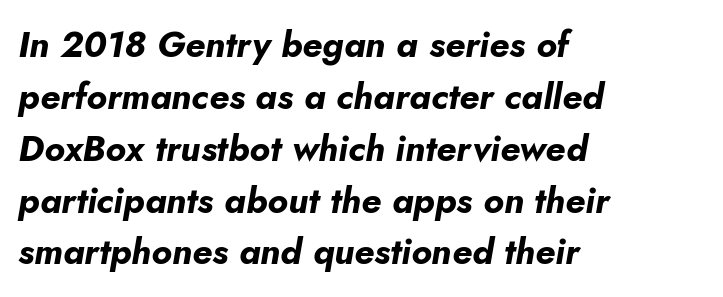
The image shows 36 px bold type, italic (leaning right); set left-aligned, normal line spacing (1.44x), normal letter spacing, not underlined; low stroke contrast and a small x-height.
